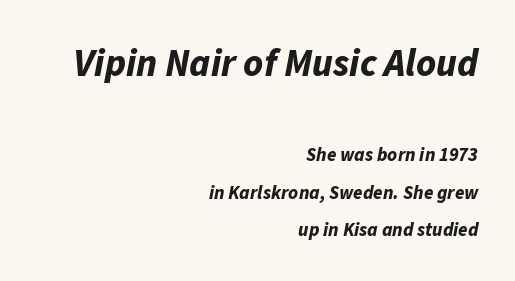
{"italic": "yes", "lean": "right", "slant_degrees": 11, "bold": "yes", "weight": "bold", "width": "normal", "stroke_contrast": "low", "x_height": "medium", "monospaced": "no", "underline": "no", "align": "right", "line_spacing": "loose", "line_spacing_ratio": 1.95, "letter_spacing": "normal", "letter_spacing_em": 0.0, "larger_block": "first", "size_ratio": 2.0, "glyph_px": 38}
